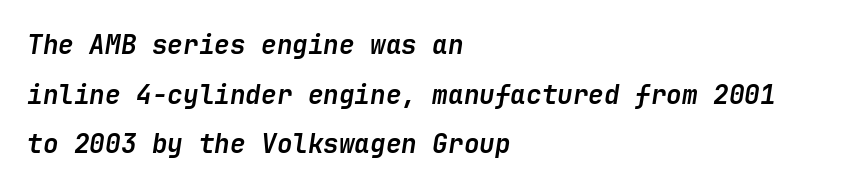
Nothing unusual about the tracking: characters are spaced as the font intends. Weight: bold. The zone under the glyphs is completely vacant. The compositor pushed each line to the left boundary.
